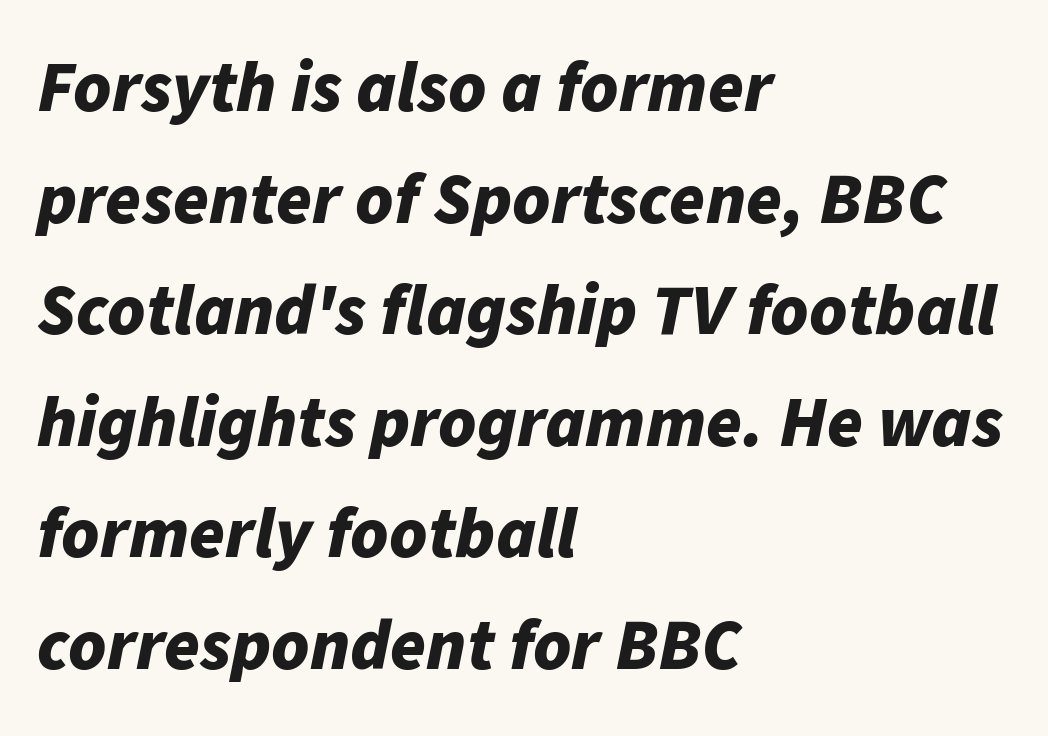
The image shows 72 px bold type, italic (leaning right); set left-aligned, normal line spacing (1.55x), normal letter spacing, not underlined; low stroke contrast and a medium x-height.
